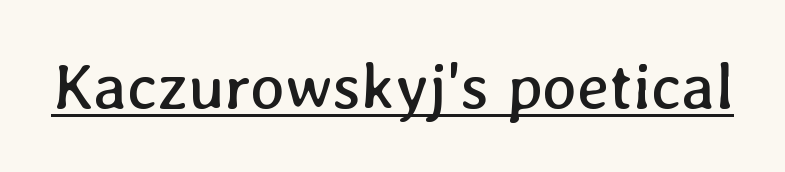
The image shows 65 px regular-weight type; set normal letter spacing, underlined; low stroke contrast and a medium x-height.
